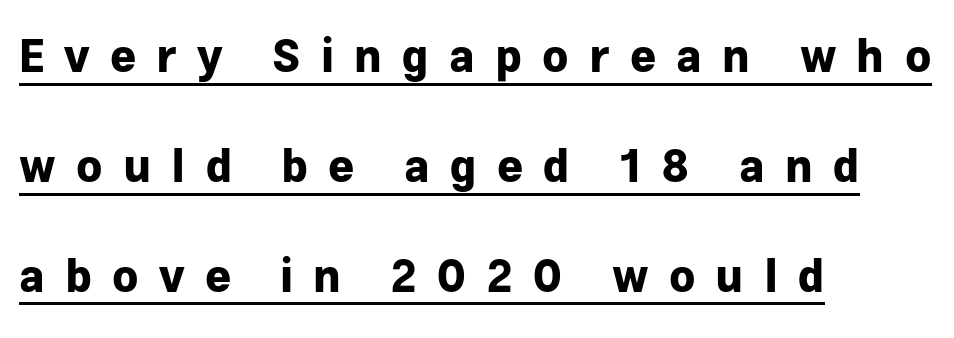
The image shows 45 px bold sans-serif type, upright; set left-aligned, loose line spacing (2.44x), unusually wide letter spacing (+0.45 em), underlined; low stroke contrast and a medium x-height.
